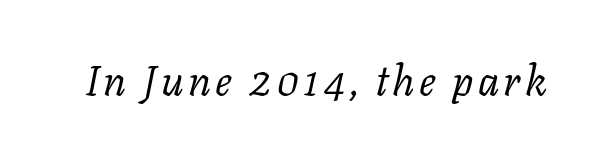
Q: Is the text bold? A: No.
Q: Is the text italic (slanted)? A: Yes, it leans right by about 11 degrees.
Q: Is the typeface a serif or a sans-serif typeface? A: Serif.
Q: Is the text underlined? A: No.
Q: Width (condensed, normal, or wide)? A: Normal.
Q: Stroke contrast? A: Low.
Q: x-height? A: Medium.
Q: Monospaced? A: No.
